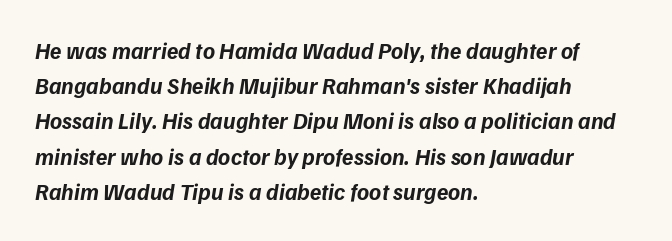
Q: Is the text bold? A: Yes.
Q: Is the text underlined? A: No.
Q: How is the paragraph aligned? A: Left-aligned.
Q: Is the spacing between letters normal or unusually wide? A: Normal.
Q: Is the spacing between lines tight, normal or loose? A: Normal.
